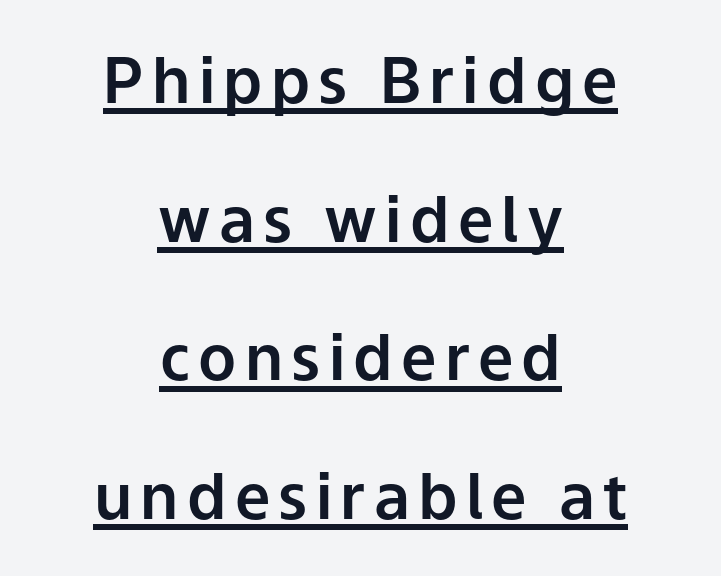
{"serif": "no", "italic": "no", "width": "normal", "stroke_contrast": "low", "x_height": "medium", "monospaced": "no", "underline": "yes", "align": "center", "line_spacing": "loose", "line_spacing_ratio": 2.2, "glyph_px": 63}
